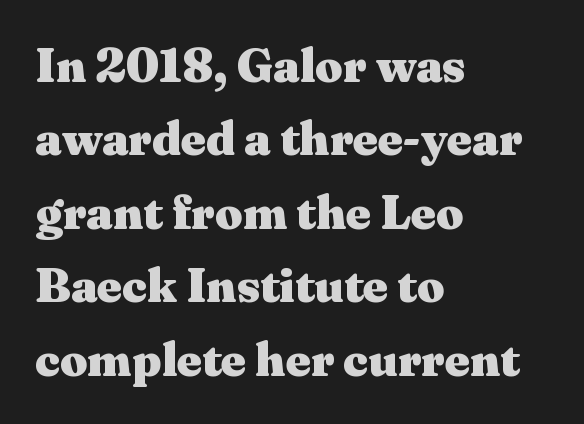
Default kerning and tracking; the words read as compact shapes. Do the characters align in a grid? No, the font is proportional. The font is running at its bold setting. Posture: vertical. The baseline area is clear.
